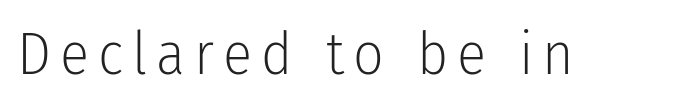
The image shows 60 px light, condensed sans-serif type, upright; set not underlined; low stroke contrast and a medium x-height.
